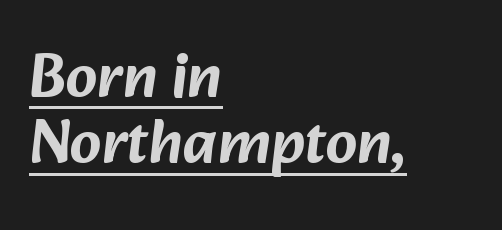
Q: Is the typeface a serif or a sans-serif typeface? A: Sans-serif.
Q: Is the text underlined? A: Yes.
Q: How is the paragraph aligned? A: Left-aligned.
Q: Is the spacing between letters normal or unusually wide? A: Normal.
Q: Is the spacing between lines tight, normal or loose? A: Tight.
Q: Width (condensed, normal, or wide)? A: Normal.
Q: Stroke contrast? A: Low.
Q: x-height? A: Medium.
Q: Monospaced? A: No.
